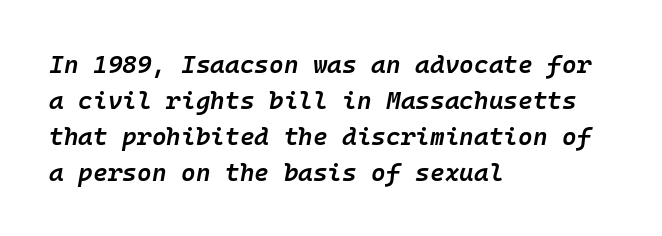
Q: Is the text bold? A: Semi-bold.
Q: Is the text italic (slanted)? A: Yes, it leans right by about 10 degrees.
Q: Is the text underlined? A: No.
Q: How is the paragraph aligned? A: Left-aligned.
Q: Is the spacing between letters normal or unusually wide? A: Normal.
Q: Is the spacing between lines tight, normal or loose? A: Normal.
